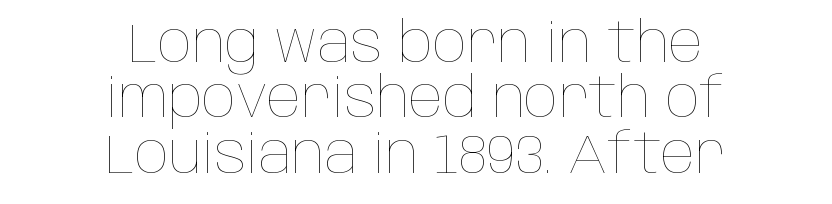
{"italic": "no", "bold": "no", "weight": "thin", "width": "condensed", "stroke_contrast": "low", "x_height": "large", "monospaced": "no", "underline": "no", "align": "center", "line_spacing": "tight", "line_spacing_ratio": 0.99, "letter_spacing": "normal", "letter_spacing_em": 0.0, "glyph_px": 56}
